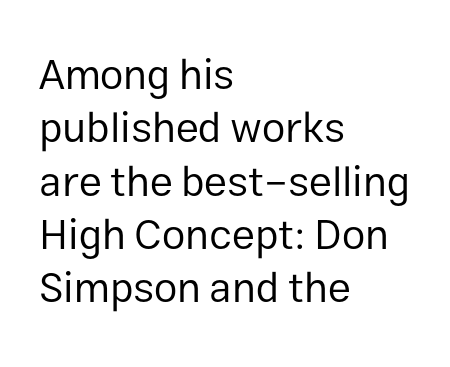
Q: Is the text bold? A: No.
Q: Is the text italic (slanted)? A: No, it is upright.
Q: Is the typeface a serif or a sans-serif typeface? A: Sans-serif.
Q: Is the text underlined? A: No.
Q: How is the paragraph aligned? A: Left-aligned.
Q: Is the spacing between letters normal or unusually wide? A: Normal.
Q: Is the spacing between lines tight, normal or loose? A: Normal.
Q: Width (condensed, normal, or wide)? A: Normal.
Q: Stroke contrast? A: Low.
Q: x-height? A: Medium.
Q: Monospaced? A: No.
